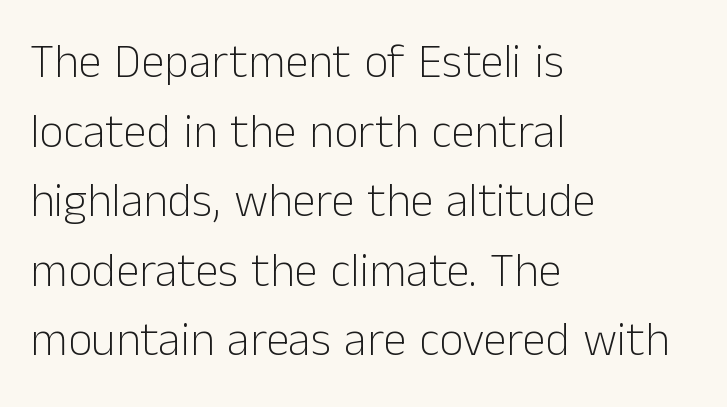
A roman cut, with each character standing at attention. The tracking reads as untouched default to a designer's eye. The letterforms sit at book weight or below. The passage shown is typed in a proportional face where columns would drift.
